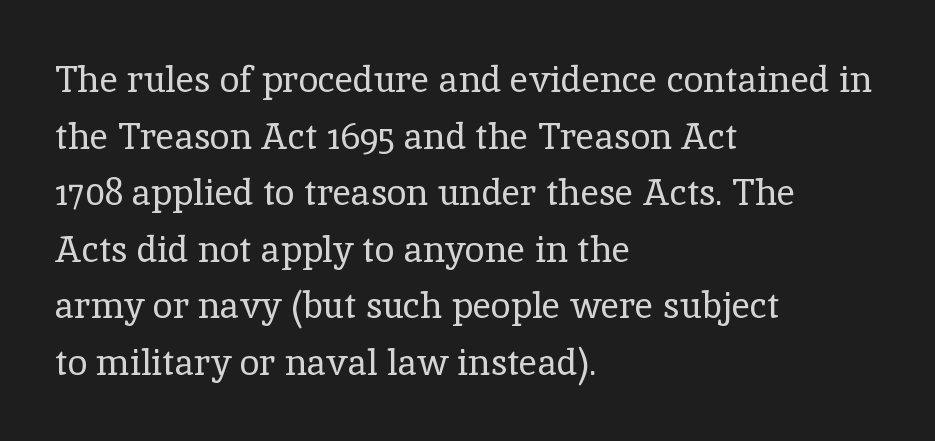
Q: Is the text bold? A: No.
Q: Is the text italic (slanted)? A: No, it is upright.
Q: Is the typeface a serif or a sans-serif typeface? A: Serif.
Q: Is the text underlined? A: No.
Q: How is the paragraph aligned? A: Left-aligned.
Q: Is the spacing between letters normal or unusually wide? A: Normal.
Q: Is the spacing between lines tight, normal or loose? A: Normal.
Q: Width (condensed, normal, or wide)? A: Normal.
Q: x-height? A: Medium.
Q: Monospaced? A: No.
